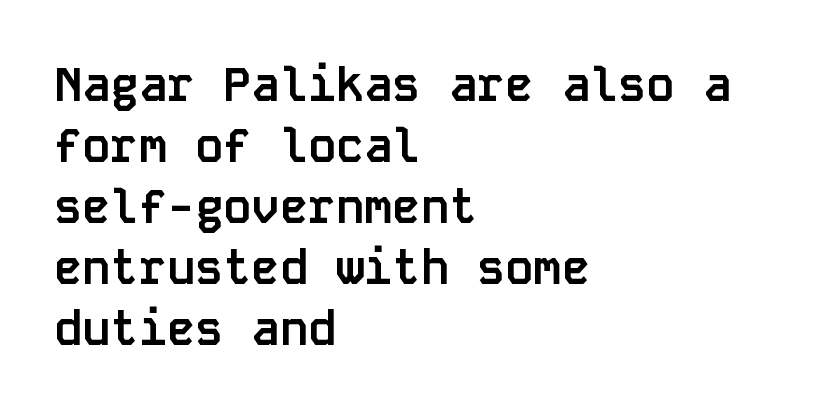
The image shows 47 px semibold sans-serif type, upright, monospaced; set left-aligned, normal line spacing (1.3x), normal letter spacing, not underlined; low stroke contrast and a large x-height.
